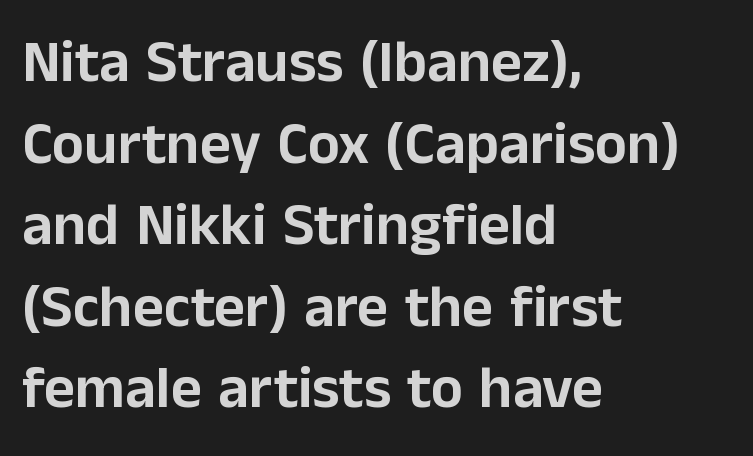
Q: Is the text italic (slanted)? A: No, it is upright.
Q: Is the typeface a serif or a sans-serif typeface? A: Sans-serif.
Q: Is the text underlined? A: No.
Q: How is the paragraph aligned? A: Left-aligned.
Q: Is the spacing between letters normal or unusually wide? A: Normal.
Q: Is the spacing between lines tight, normal or loose? A: Normal.
Q: Width (condensed, normal, or wide)? A: Normal.
Q: Stroke contrast? A: Low.
Q: x-height? A: Medium.
Q: Monospaced? A: No.
